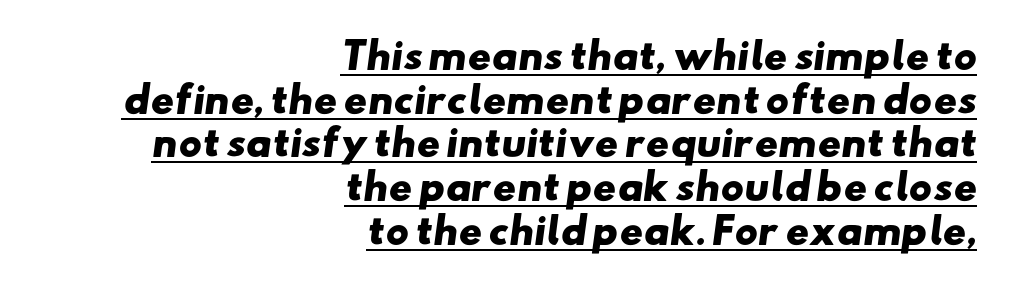
Q: Is the text bold? A: Yes.
Q: Is the typeface a serif or a sans-serif typeface? A: Sans-serif.
Q: Is the text underlined? A: Yes.
Q: How is the paragraph aligned? A: Right-aligned.
Q: Is the spacing between letters normal or unusually wide? A: Normal.
Q: Is the spacing between lines tight, normal or loose? A: Normal.
Q: Width (condensed, normal, or wide)? A: Wide.
Q: Stroke contrast? A: Low.
Q: x-height? A: Small.
Q: Monospaced? A: No.
